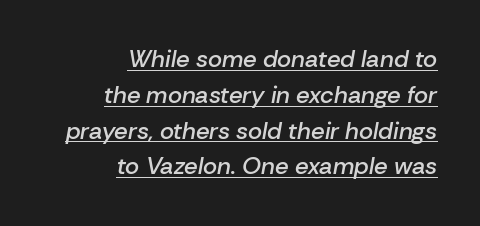
Q: Is the text bold? A: Semi-bold.
Q: Is the text italic (slanted)? A: Yes, it leans right by about 10 degrees.
Q: Is the text underlined? A: Yes.
Q: How is the paragraph aligned? A: Right-aligned.
Q: Is the spacing between letters normal or unusually wide? A: Normal.
Q: Is the spacing between lines tight, normal or loose? A: Normal.
